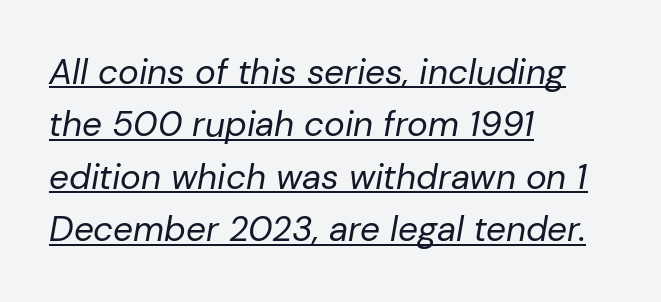
{"italic": "yes", "lean": "right", "slant_degrees": 10, "bold": "no", "weight": "regular", "width": "normal", "stroke_contrast": "low", "x_height": "medium", "monospaced": "no", "underline": "yes", "align": "left", "line_spacing": "normal", "line_spacing_ratio": 1.5, "letter_spacing": "normal", "letter_spacing_em": 0.0, "glyph_px": 35}
